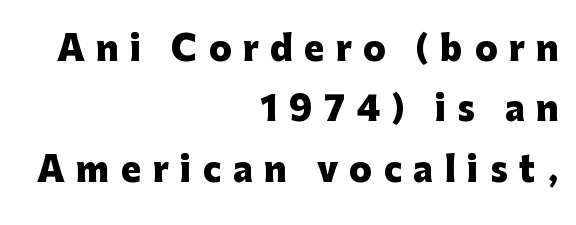
{"serif": "no", "italic": "no", "bold": "yes", "weight": "heavy", "width": "normal", "stroke_contrast": "low", "x_height": "medium", "monospaced": "no", "underline": "no", "align": "right", "line_spacing_ratio": 1.83, "letter_spacing": "wide", "letter_spacing_em": 0.35, "glyph_px": 33}
